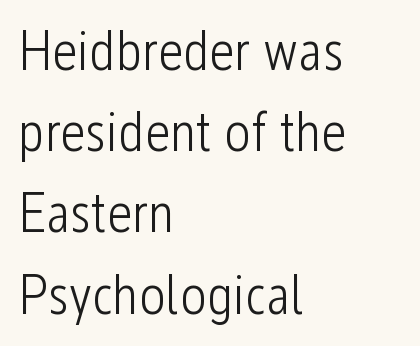
Q: Is the text bold? A: No.
Q: Is the text italic (slanted)? A: No, it is upright.
Q: Is the typeface a serif or a sans-serif typeface? A: Sans-serif.
Q: Is the text underlined? A: No.
Q: How is the paragraph aligned? A: Left-aligned.
Q: Is the spacing between letters normal or unusually wide? A: Normal.
Q: Is the spacing between lines tight, normal or loose? A: Normal.
Q: Width (condensed, normal, or wide)? A: Condensed.
Q: Stroke contrast? A: Low.
Q: x-height? A: Medium.
Q: Monospaced? A: No.
